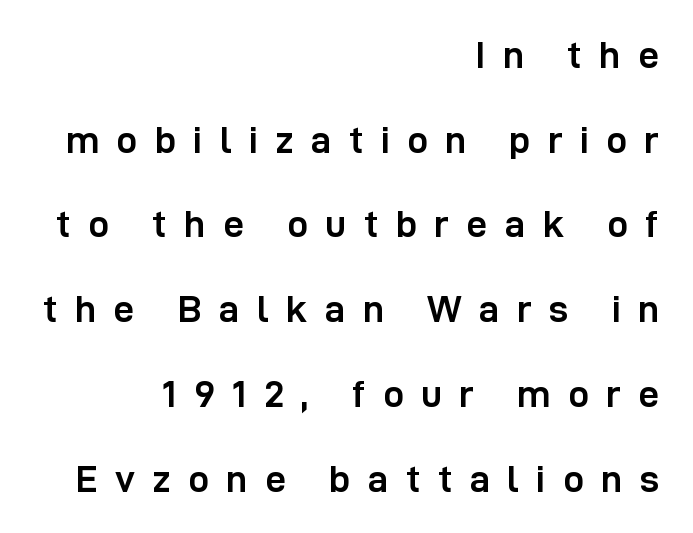
{"serif": "no", "italic": "no", "bold": "yes", "weight": "semibold", "width": "normal", "stroke_contrast": "low", "x_height": "medium", "monospaced": "no", "underline": "no", "align": "right", "line_spacing": "loose", "line_spacing_ratio": 2.29, "letter_spacing": "wide", "letter_spacing_em": 0.47, "glyph_px": 37}
